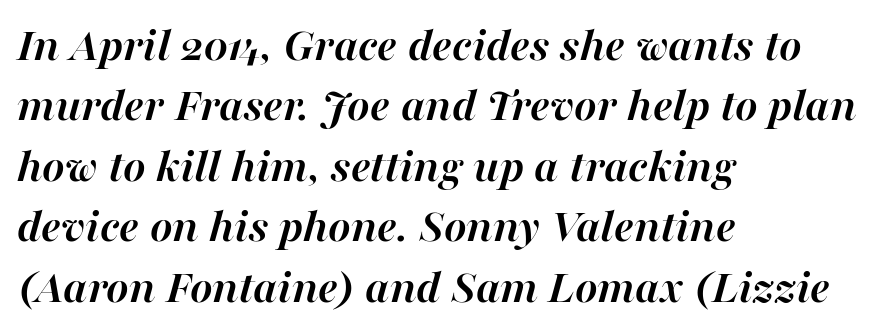
Q: Is the text bold? A: Yes.
Q: Is the text italic (slanted)? A: Yes, it leans right by about 16 degrees.
Q: Is the text underlined? A: No.
Q: How is the paragraph aligned? A: Left-aligned.
Q: Is the spacing between letters normal or unusually wide? A: Normal.
Q: Is the spacing between lines tight, normal or loose? A: Normal.
Q: Width (condensed, normal, or wide)? A: Normal.
Q: Stroke contrast? A: High.
Q: x-height? A: Medium.
Q: Monospaced? A: No.
